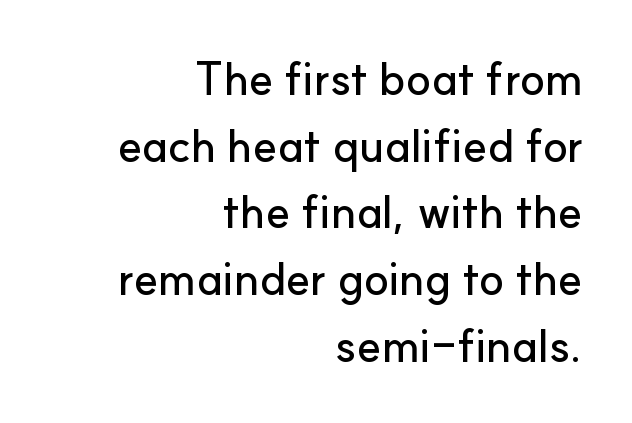
The vertical gap from one line to the next is medium. These lines are set flush right with a ragged left edge. The words here are not underlined. The font's upright variant was chosen for this text. Tracking value appears to be zero — textbook default spacing. I'd call this a sans setting — the letters go barefoot.
